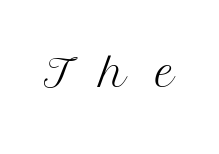
Q: Is the text bold? A: No.
Q: Is the text italic (slanted)? A: Yes.
Q: Is the typeface a serif or a sans-serif typeface? A: Serif.
Q: Is the text underlined? A: No.
Q: Is the spacing between letters normal or unusually wide? A: Unusually wide.
Q: Width (condensed, normal, or wide)? A: Normal.
Q: Stroke contrast? A: Medium.
Q: x-height? A: Medium.
Q: Monospaced? A: No.
